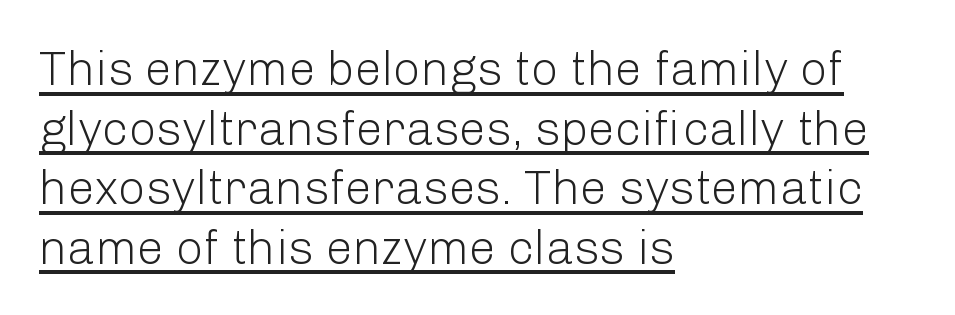
Q: Is the text bold? A: No.
Q: Is the text italic (slanted)? A: No, it is upright.
Q: Is the typeface a serif or a sans-serif typeface? A: Sans-serif.
Q: Is the text underlined? A: Yes.
Q: How is the paragraph aligned? A: Left-aligned.
Q: Is the spacing between letters normal or unusually wide? A: Normal.
Q: Width (condensed, normal, or wide)? A: Normal.
Q: Stroke contrast? A: Low.
Q: x-height? A: Medium.
Q: Monospaced? A: No.
